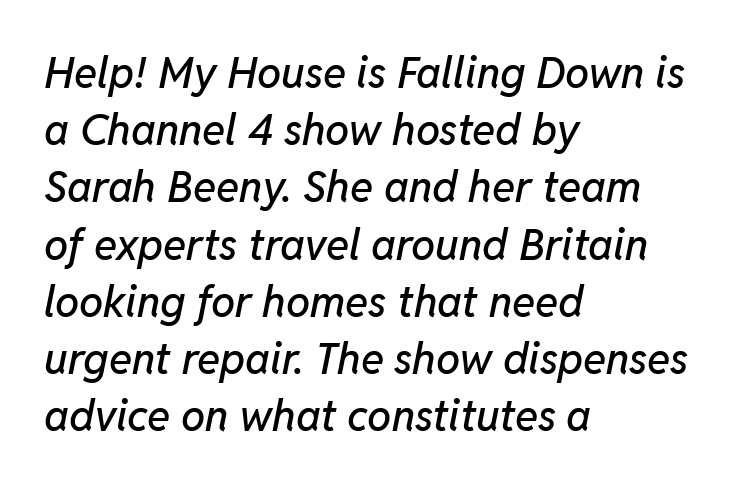
The image shows 43 px text type, italic (leaning right); set left-aligned, normal line spacing (1.33x), normal letter spacing, not underlined; low stroke contrast and a medium x-height.
